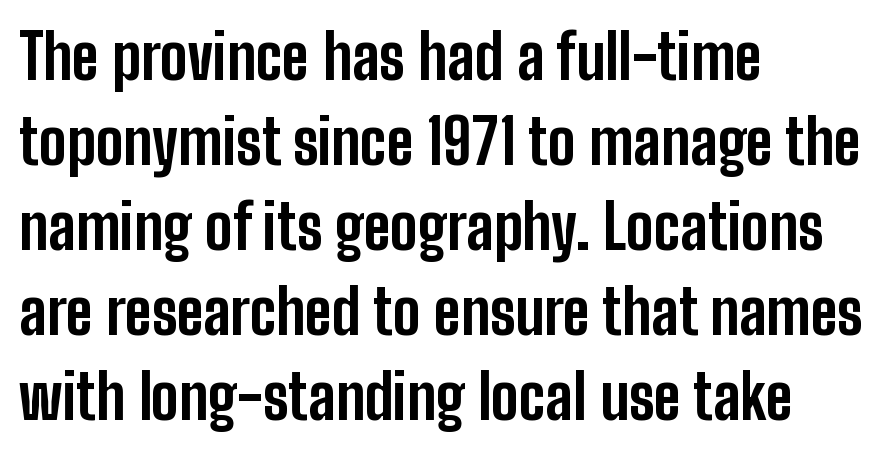
The setting favours the left margin, as ordinary paragraphs usually do. How heavy is the stroke? Heavy — this is a bold. Summary of vertical rhythm: regular, with standard interline spacing. The lettering holds an erect, upright posture throughout. The baseline area is clear. The type family on display is of the sans-serif kind.
